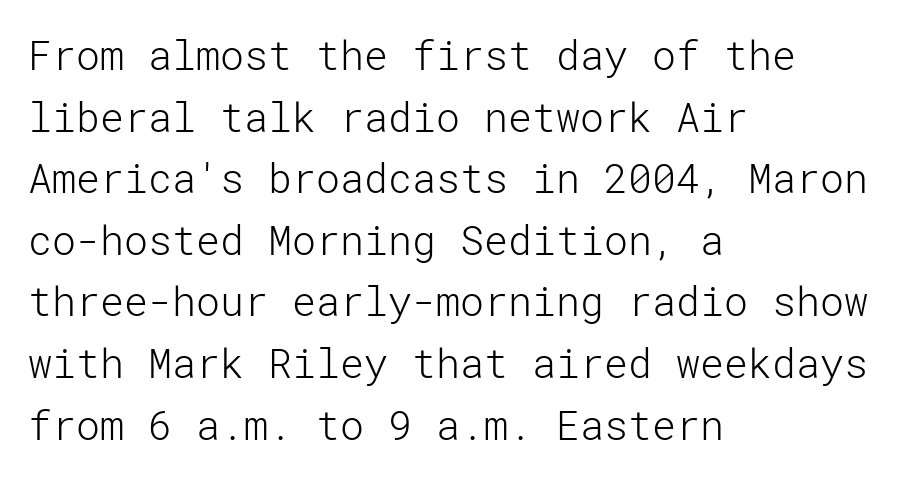
Unmarked baselines from the first word to the last. Each new line begins a customary step beneath the previous one. The paragraph has a hard left edge and a soft right edge. Nope, not italic — everything's standing straight.
